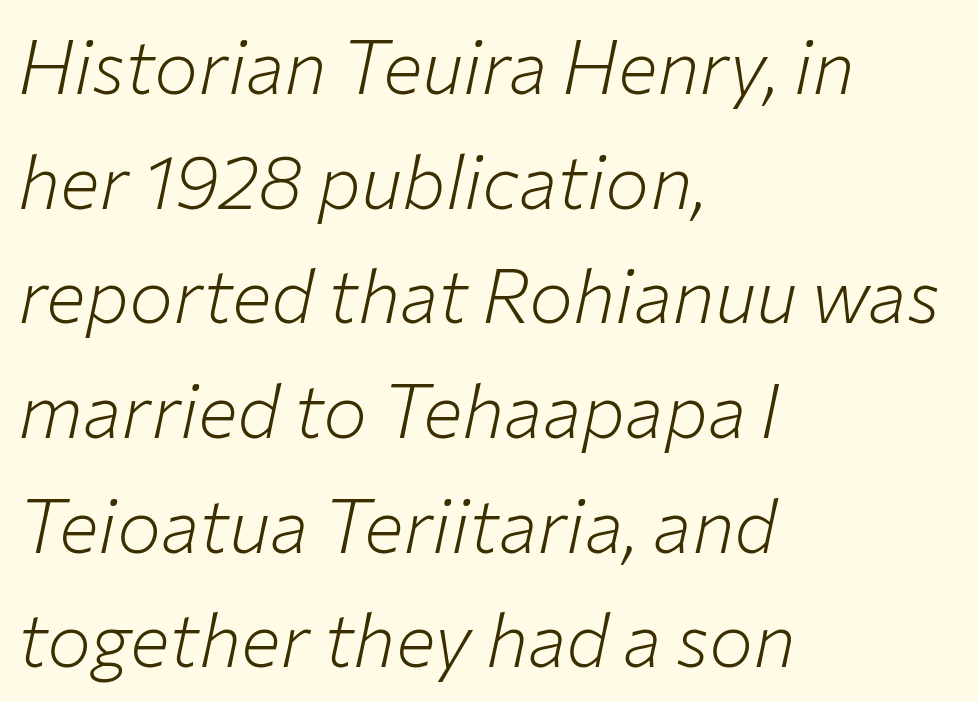
Weight: regular or lighter. Beneath every word, the page is bare. The lettering tilts uniformly, giving the passage an italic look. Spacing between characters is what you'd get straight out of the box. Reading down the block, your eye returns to a fixed left position each line.
